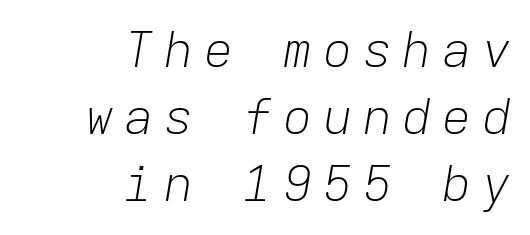
The image shows 49 px light type, italic (leaning right), monospaced; set right-aligned, normal line spacing (1.37x), unusually wide letter spacing (+0.21 em), not underlined; low stroke contrast and a medium x-height.
